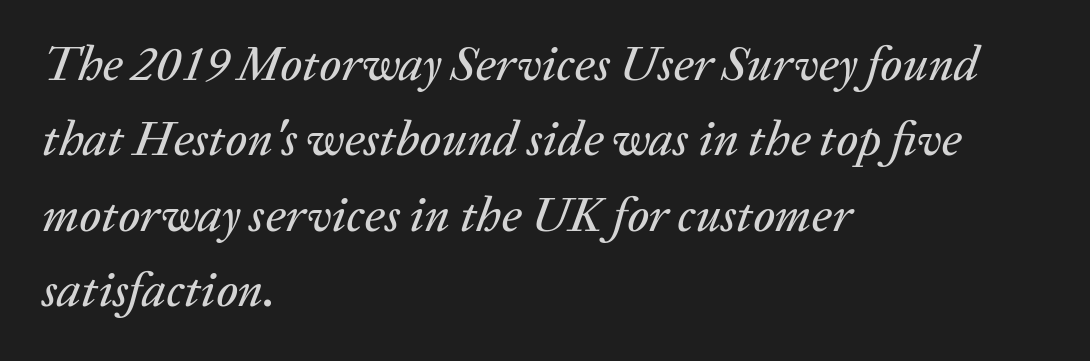
Character widths vary here, with narrow letters taking less room than wide ones. Baseline-to-baseline distance is the conventional proportion of letter height. Clear beneath every line of the passage. Every row of glyphs begins at an identical x-position on the left.
